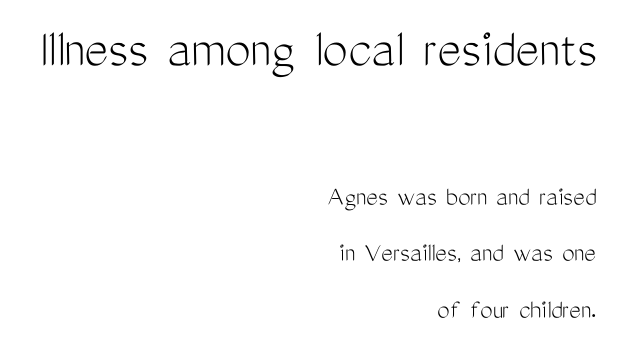
The font sits on the lighter half of the weight spectrum, regular included. Does the type have serifs? No, each stem ends abruptly. This layout puts the oversized block above and the modest block below. Is the block centered? No — it sits flush against the right margin. Interline gaps are noticeably wide in this sample. Students, note that the glyphs here touch the page at normal intervals.
